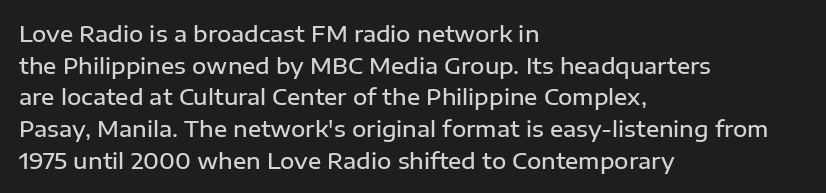
{"italic": "no", "bold": "semi", "underline": "no", "align": "left", "line_spacing": "normal", "line_spacing_ratio": 1.44, "letter_spacing": "normal", "letter_spacing_em": 0.0, "glyph_px": 22}
